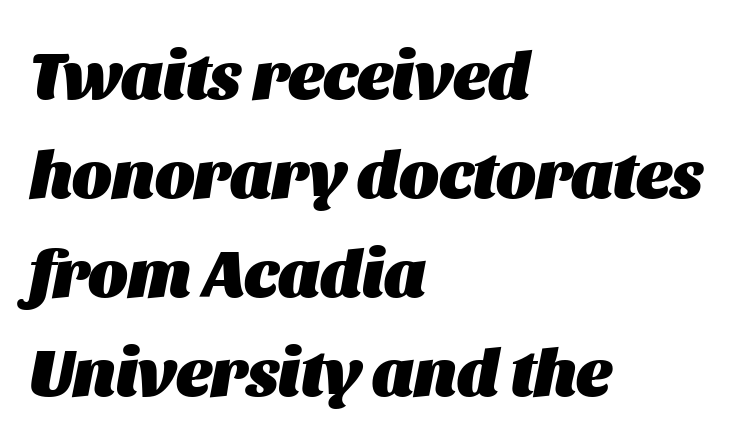
Q: Is the text bold? A: Yes.
Q: Is the text italic (slanted)? A: Yes, it leans right by about 11 degrees.
Q: Is the text underlined? A: No.
Q: How is the paragraph aligned? A: Left-aligned.
Q: Is the spacing between letters normal or unusually wide? A: Normal.
Q: Is the spacing between lines tight, normal or loose? A: Normal.
Q: Width (condensed, normal, or wide)? A: Normal.
Q: Stroke contrast? A: Medium.
Q: x-height? A: Large.
Q: Monospaced? A: No.
